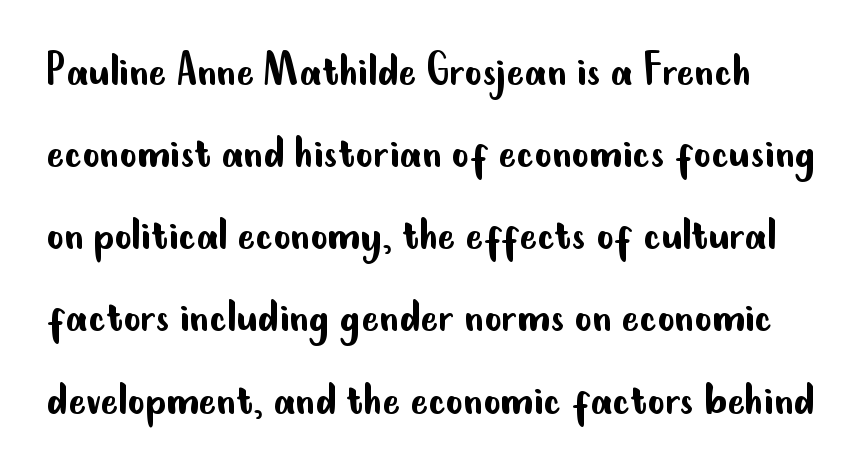
{"serif": "no", "italic": "no", "bold": "no", "weight": "regular", "width": "condensed", "stroke_contrast": "low", "x_height": "small", "monospaced": "no", "underline": "no", "line_spacing": "normal", "line_spacing_ratio": 1.55, "letter_spacing": "normal", "letter_spacing_em": 0.0, "glyph_px": 53}
